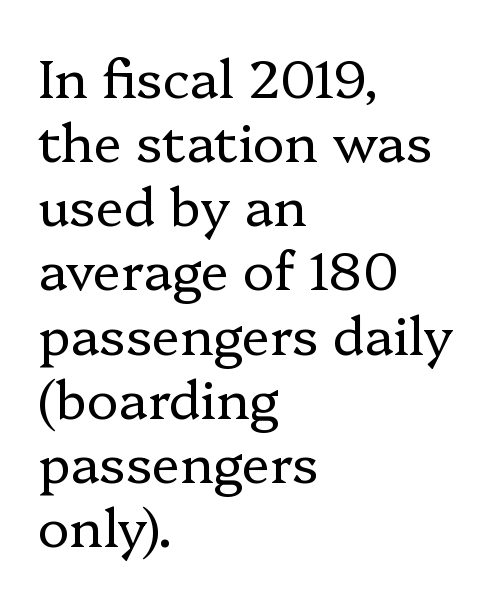
{"serif": "yes", "italic": "no", "bold": "no", "weight": "regular", "width": "normal", "stroke_contrast": "low", "x_height": "medium", "monospaced": "no", "underline": "no", "align": "left", "line_spacing_ratio": 1.21, "letter_spacing": "normal", "letter_spacing_em": 0.0, "glyph_px": 53}
